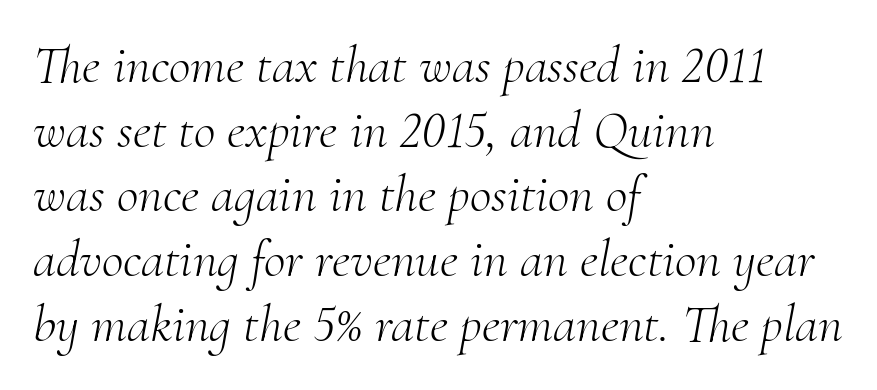
Q: Is the text bold? A: No.
Q: Is the text italic (slanted)? A: Yes, it leans right by about 10 degrees.
Q: Is the typeface a serif or a sans-serif typeface? A: Serif.
Q: Is the text underlined? A: No.
Q: How is the paragraph aligned? A: Left-aligned.
Q: Is the spacing between letters normal or unusually wide? A: Normal.
Q: Width (condensed, normal, or wide)? A: Normal.
Q: Stroke contrast? A: Medium.
Q: x-height? A: Small.
Q: Monospaced? A: No.
